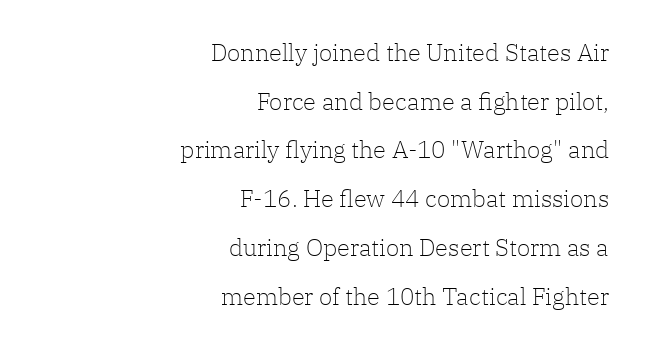
{"italic": "no", "bold": "no", "underline": "no", "align": "right", "line_spacing": "loose", "line_spacing_ratio": 2.03, "letter_spacing": "normal", "letter_spacing_em": 0.0, "glyph_px": 24}
